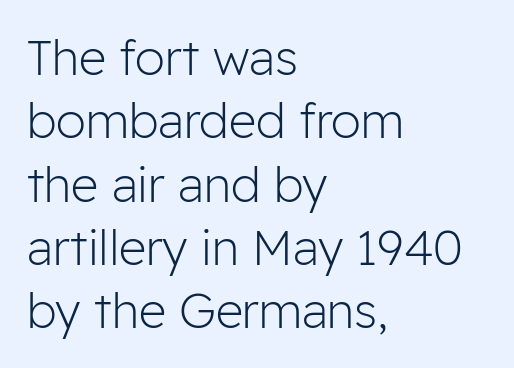
The image shows 48 px light sans-serif type, upright; set left-aligned, normal line spacing (1.32x), normal letter spacing, not underlined; low stroke contrast and a medium x-height.
